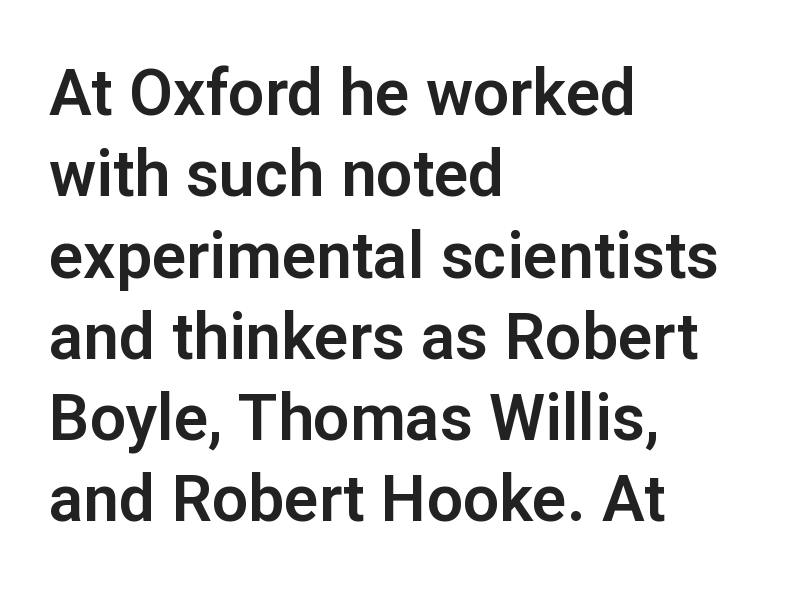
The image shows 64 px sans-serif type, upright; set left-aligned, normal line spacing (1.27x), normal letter spacing, not underlined; low stroke contrast and a medium x-height.
